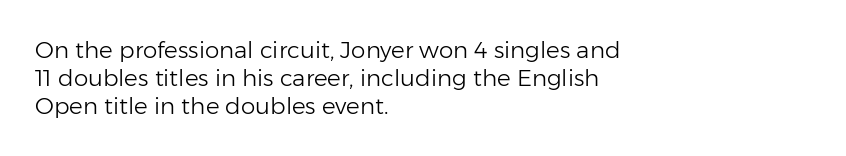
Q: Is the text bold? A: No.
Q: Is the text italic (slanted)? A: No, it is upright.
Q: Is the text underlined? A: No.
Q: How is the paragraph aligned? A: Left-aligned.
Q: Is the spacing between letters normal or unusually wide? A: Normal.
